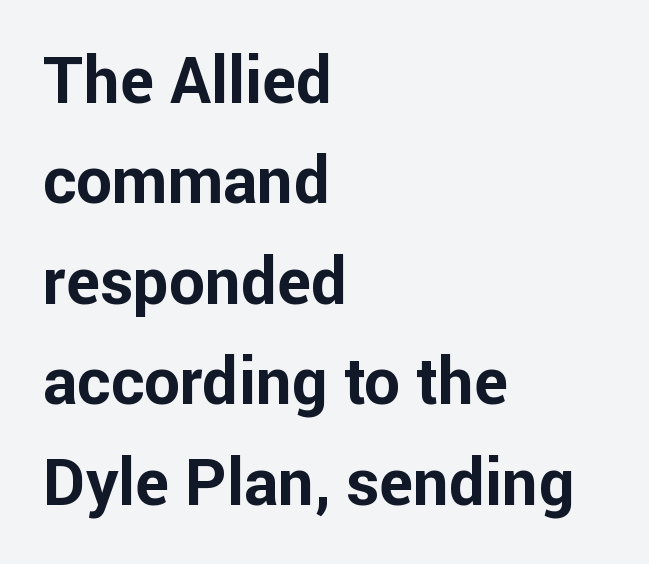
The font family rendered here belongs to the sans-serif group. This sample has the flowing, uneven cadence of proportional lettering. Every letter is thick-stroked: bold, no question. This sample keeps an unexceptional amount of space between lines. Any mark beneath the type? The region is blank.
